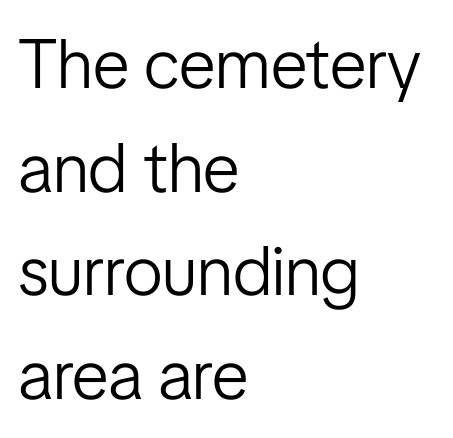
A classic flush-left, rag-right setting is used for this passage. The rendering keeps characters at their native spacing. The font sits on the lighter half of the weight spectrum, regular included. The passage shown stacks its lines at a standard gap. Looks like regular typesetting: each glyph gets only the width it needs. Just letters on the line, the space beneath them empty.
